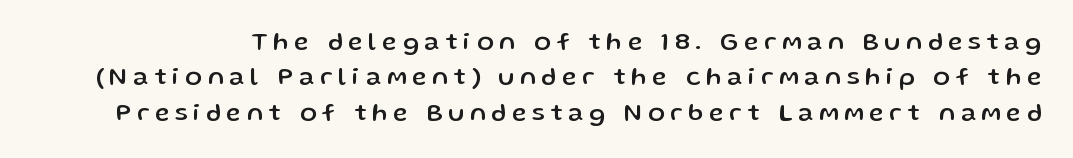
{"italic": "no", "underline": "no", "line_spacing": "normal", "line_spacing_ratio": 1.42, "letter_spacing": "wide", "letter_spacing_em": 0.23, "glyph_px": 25}
